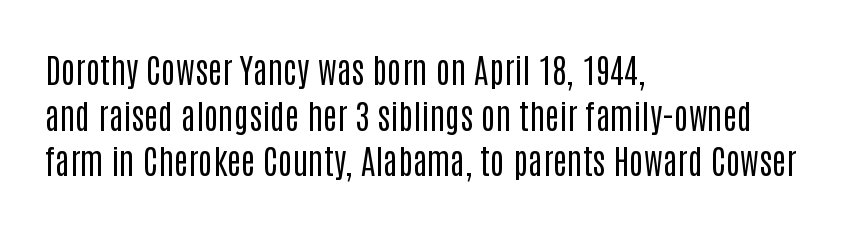
The image shows 34 px regular-weight, condensed sans-serif type, upright; set left-aligned, normal line spacing (1.34x), normal letter spacing, not underlined; low stroke contrast and a large x-height.
